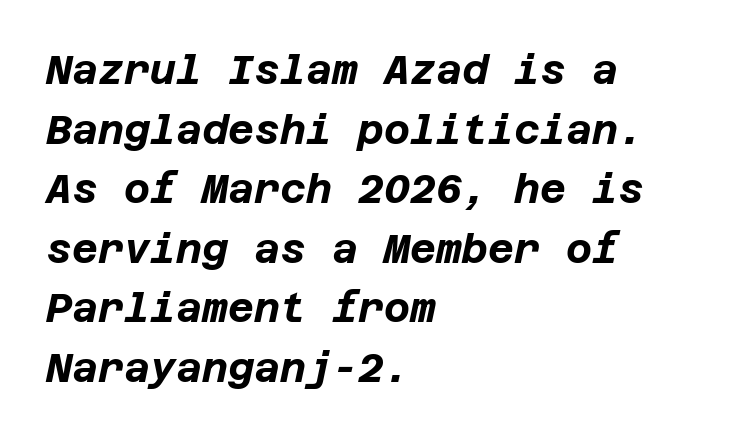
{"italic": "yes", "lean": "right", "slant_degrees": 12, "bold": "yes", "weight": "bold", "width": "normal", "stroke_contrast": "low", "x_height": "large", "underline": "no", "align": "left", "line_spacing": "normal", "line_spacing_ratio": 1.49, "letter_spacing": "normal", "letter_spacing_em": 0.0, "glyph_px": 40}
